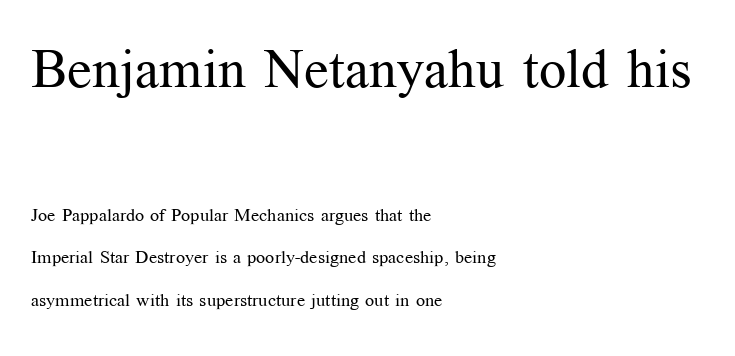
Q: Is the text bold? A: No.
Q: Is the text italic (slanted)? A: No, it is upright.
Q: Is the typeface a serif or a sans-serif typeface? A: Serif.
Q: Is the text underlined? A: No.
Q: How is the paragraph aligned? A: Left-aligned.
Q: Is the spacing between letters normal or unusually wide? A: Normal.
Q: Is the spacing between lines tight, normal or loose? A: Loose.
Q: Which block of text is set in a larger size, the first (top) or the second (bottom)? A: The first (top) one.
Q: Width (condensed, normal, or wide)? A: Normal.
Q: Stroke contrast? A: Medium.
Q: x-height? A: Medium.
Q: Monospaced? A: No.
